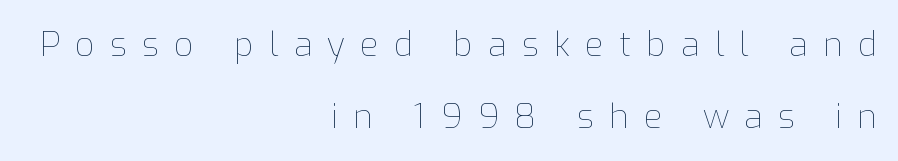
Q: Is the text bold? A: No.
Q: Is the text italic (slanted)? A: No, it is upright.
Q: Is the text underlined? A: No.
Q: How is the paragraph aligned? A: Right-aligned.
Q: Is the spacing between letters normal or unusually wide? A: Unusually wide.
Q: Is the spacing between lines tight, normal or loose? A: Loose.
Q: Width (condensed, normal, or wide)? A: Normal.
Q: Stroke contrast? A: Low.
Q: x-height? A: Medium.
Q: Monospaced? A: No.
